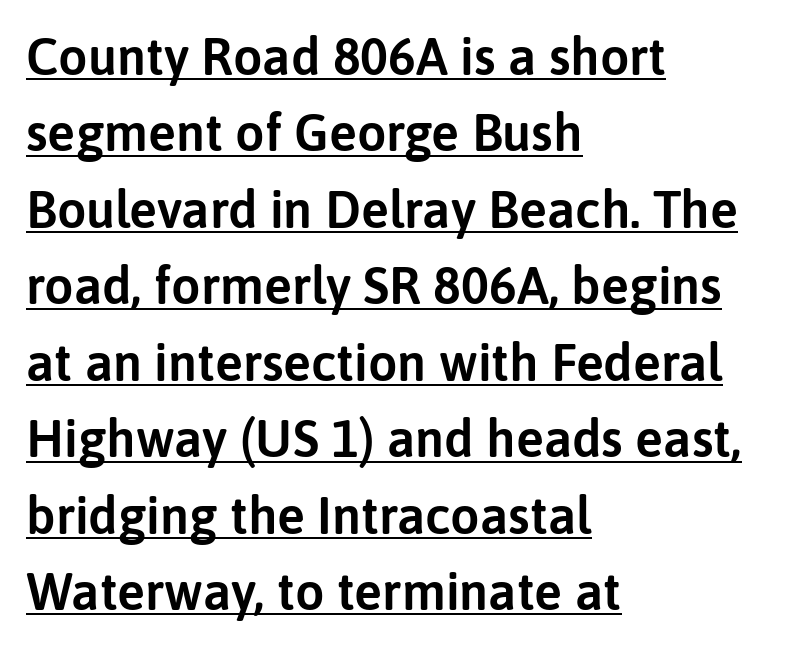
The image shows 52 px sans-serif type, upright; set left-aligned, normal line spacing (1.47x), normal letter spacing, underlined; low stroke contrast and a medium x-height.
